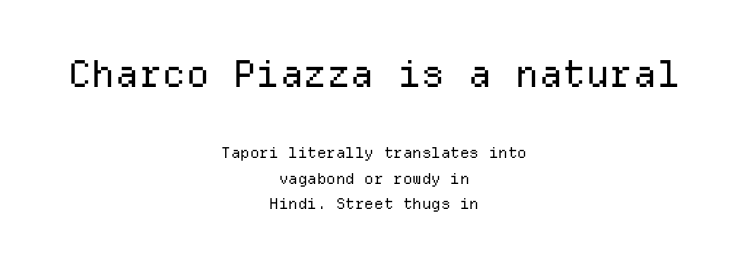
{"serif": "no", "italic": "no", "bold": "no", "weight": "regular", "width": "normal", "stroke_contrast": "low", "x_height": "medium", "monospaced": "yes", "underline": "no", "align": "center", "line_spacing_ratio": 1.71, "letter_spacing": "normal", "letter_spacing_em": 0.0, "larger_block": "first", "size_ratio": 2.47, "glyph_px": 37}
